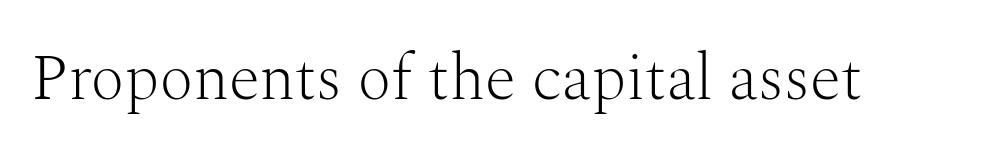
Q: Is the text bold? A: No.
Q: Is the text italic (slanted)? A: No, it is upright.
Q: Is the typeface a serif or a sans-serif typeface? A: Serif.
Q: Is the text underlined? A: No.
Q: Is the spacing between letters normal or unusually wide? A: Normal.
Q: Width (condensed, normal, or wide)? A: Normal.
Q: Stroke contrast? A: Medium.
Q: x-height? A: Medium.
Q: Monospaced? A: No.
